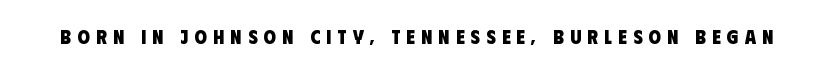
Short note: letters widely spaced. The space directly below the letters is spotless. Strokes here are thick enough to call this a true bold.
